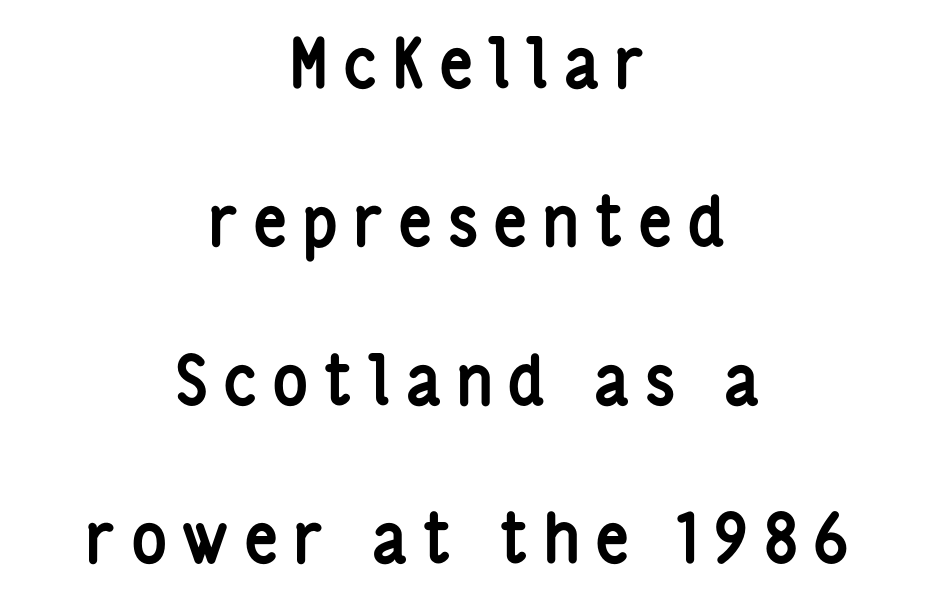
Q: Is the text bold? A: Yes.
Q: Is the text italic (slanted)? A: No, it is upright.
Q: Is the typeface a serif or a sans-serif typeface? A: Sans-serif.
Q: Is the text underlined? A: No.
Q: How is the paragraph aligned? A: Centered.
Q: Is the spacing between letters normal or unusually wide? A: Unusually wide.
Q: Is the spacing between lines tight, normal or loose? A: Loose.
Q: Width (condensed, normal, or wide)? A: Condensed.
Q: Stroke contrast? A: Low.
Q: x-height? A: Medium.
Q: Monospaced? A: No.
